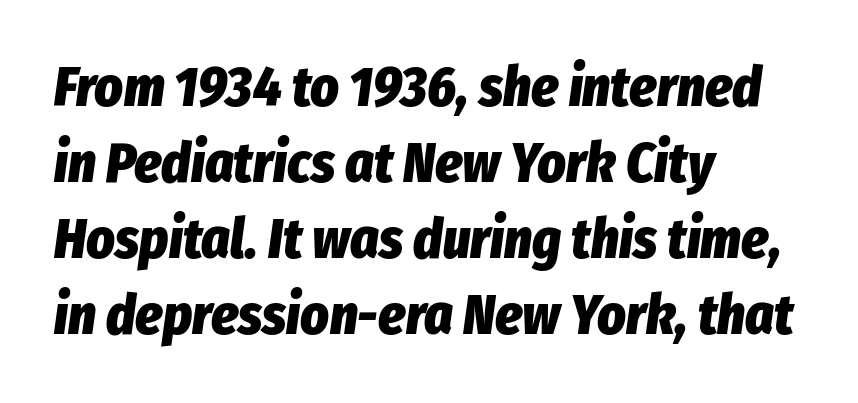
A dark, heavy texture on the line: the type is bold. How would I describe the line gaps? Plain and ordinary. These lines are rendered in a variable-pitch font. The text carries the slant typical of an italic or oblique font. Casual observation: everything's shoved over to the left.
